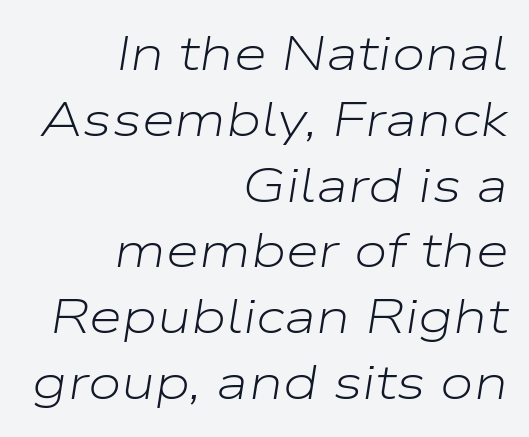
One-word summary of the alignment: right. The rendering uses a moderate line-height, typical for paragraphs. The baseline area is clear. The strokes carry an ordinary text weight at most.
